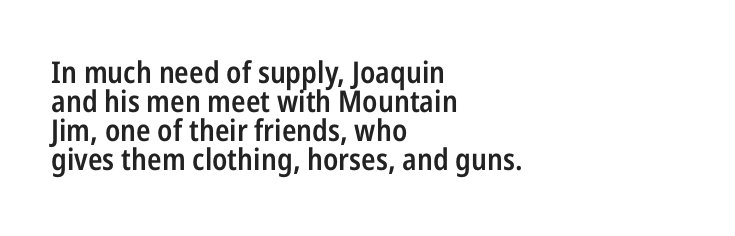
The image shows 30 px semibold, condensed sans-serif type, upright; set left-aligned, tight line spacing (0.97x), normal letter spacing, not underlined; low stroke contrast and a medium x-height.
